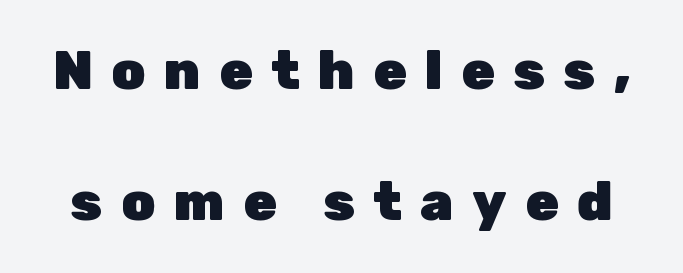
Q: Is the text bold? A: Yes.
Q: Is the text italic (slanted)? A: No, it is upright.
Q: Is the typeface a serif or a sans-serif typeface? A: Sans-serif.
Q: Is the text underlined? A: No.
Q: Is the spacing between letters normal or unusually wide? A: Unusually wide.
Q: Is the spacing between lines tight, normal or loose? A: Loose.
Q: Width (condensed, normal, or wide)? A: Normal.
Q: Stroke contrast? A: Low.
Q: x-height? A: Medium.
Q: Monospaced? A: No.
